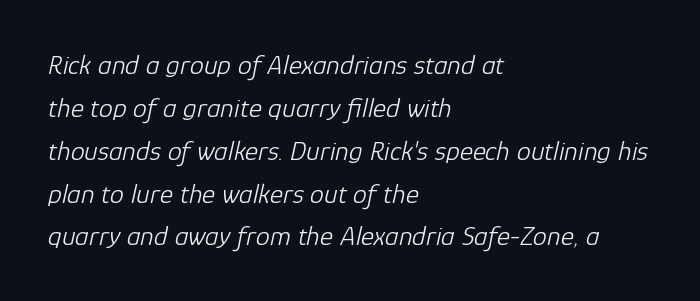
The text block is weighted toward the left margin, trailing off unevenly rightward. Quick note: underline off. Heft: none added — not bold. These lines are rendered in a variable-pitch font. Letter spacing: default. The block of text has a typical density, with ordinary space between rows.
